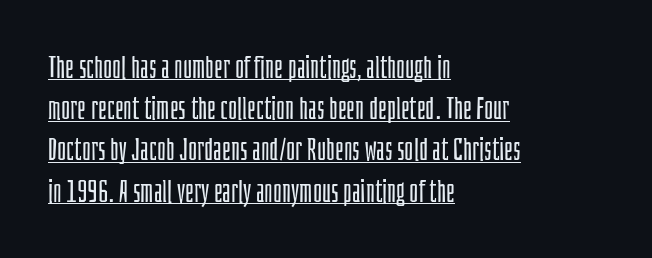
Varying glyph widths throughout — classic text-font behaviour. These lines keep a tight, regular rhythm from letter to letter. Each line starts at the same left margin while the right side varies. Unlike a traditional serif, this face leaves its strokes unadorned. Vertical strokes here are truly vertical.
